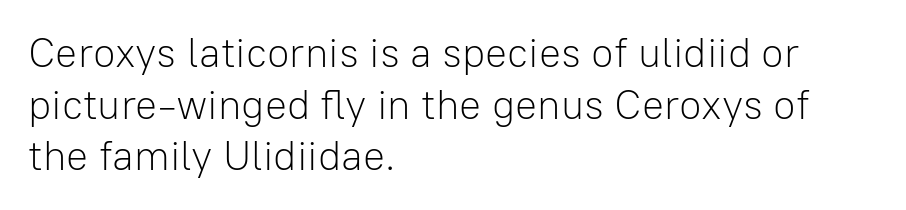
The weight tops out at a normal text grade. These lines are set flush left with a ragged right edge. Here the designer chose a conventional face with non-uniform glyph widths. Between one letter and the next there's only the usual sliver of space. Line spacing here is normal.
